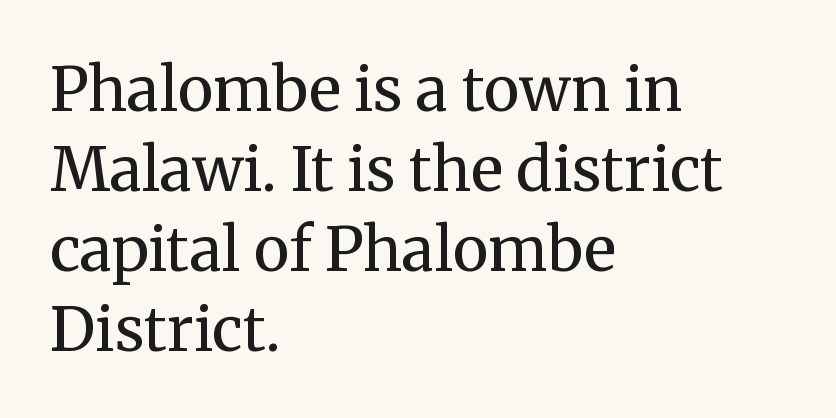
Notice how the passage keeps a crisp vertical edge on the left only. Compared with typical paragraphs, the rows here are spaced about the same. The letters stand straight up with perfectly vertical stems. Is this a fixed-width face? No — the glyphs have proportional, varying widths. The area under the type is left untouched. There is no visible air inserted between adjacent glyphs.
